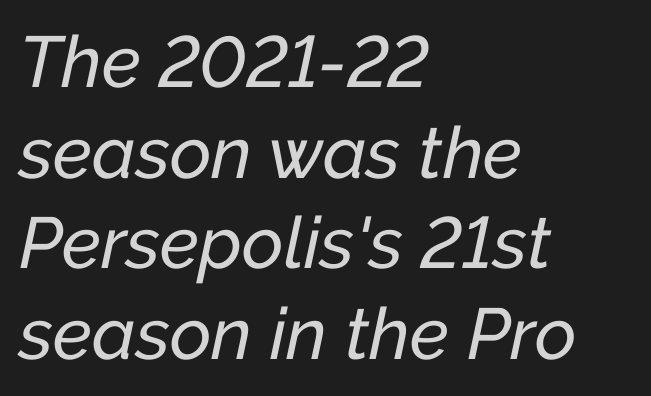
Vertically, the passage feels balanced, rows spaced as you'd expect. Here the glyphs are tracked normally, forming tight word shapes. Casual observation: everything's shoved over to the left. This rendering features lettering with no underline. You could not count columns in this text — the font is proportionally spaced. There's an unmistakable incline to the writing here.
